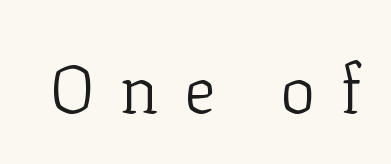
Q: Is the text bold? A: No.
Q: Is the text italic (slanted)? A: No, it is upright.
Q: Is the typeface a serif or a sans-serif typeface? A: Serif.
Q: Is the text underlined? A: No.
Q: Is the spacing between letters normal or unusually wide? A: Unusually wide.
Q: Width (condensed, normal, or wide)? A: Normal.
Q: Stroke contrast? A: Low.
Q: x-height? A: Medium.
Q: Monospaced? A: No.
